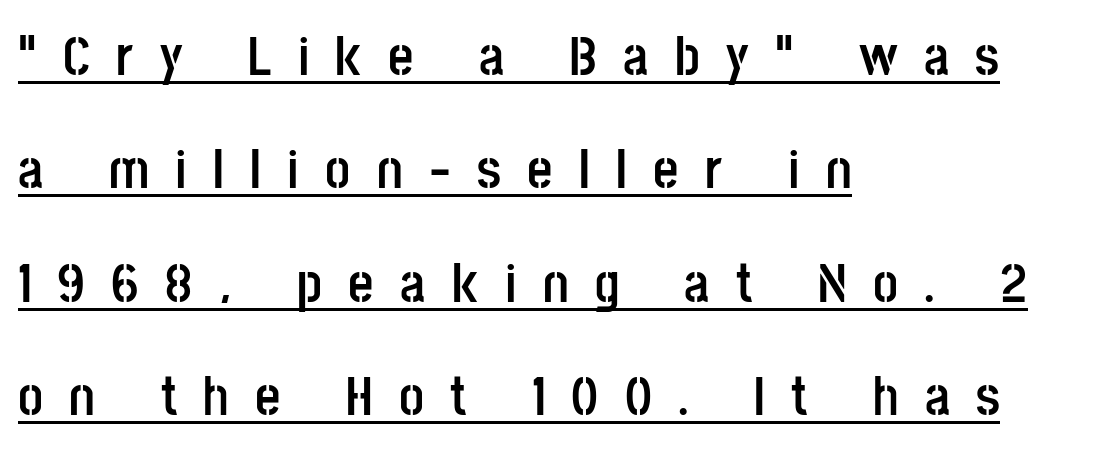
Q: Is the text bold? A: Yes.
Q: Is the text italic (slanted)? A: No, it is upright.
Q: Is the typeface a serif or a sans-serif typeface? A: Sans-serif.
Q: Is the text underlined? A: Yes.
Q: How is the paragraph aligned? A: Left-aligned.
Q: Is the spacing between letters normal or unusually wide? A: Unusually wide.
Q: Is the spacing between lines tight, normal or loose? A: Loose.
Q: Width (condensed, normal, or wide)? A: Condensed.
Q: Stroke contrast? A: Low.
Q: x-height? A: Large.
Q: Monospaced? A: No.
